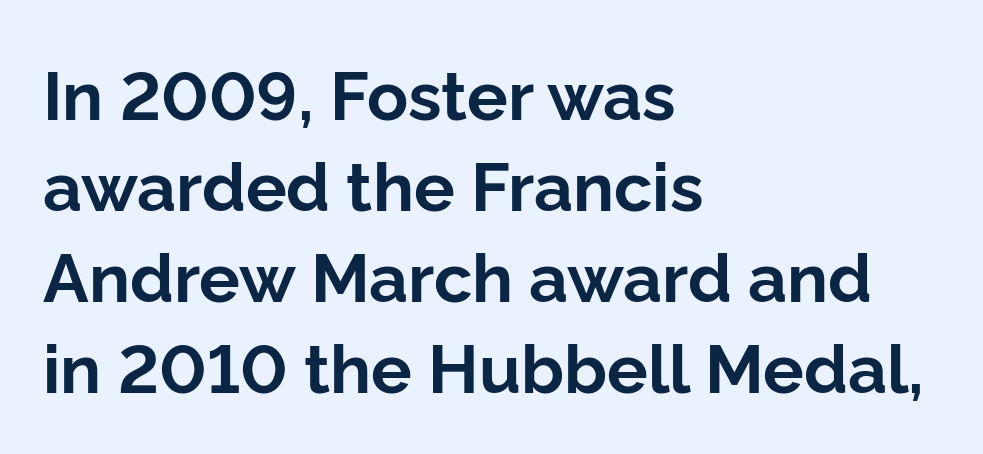
The image shows 68 px bold sans-serif type, upright; set left-aligned, normal line spacing (1.34x), normal letter spacing, not underlined; low stroke contrast and a medium x-height.
